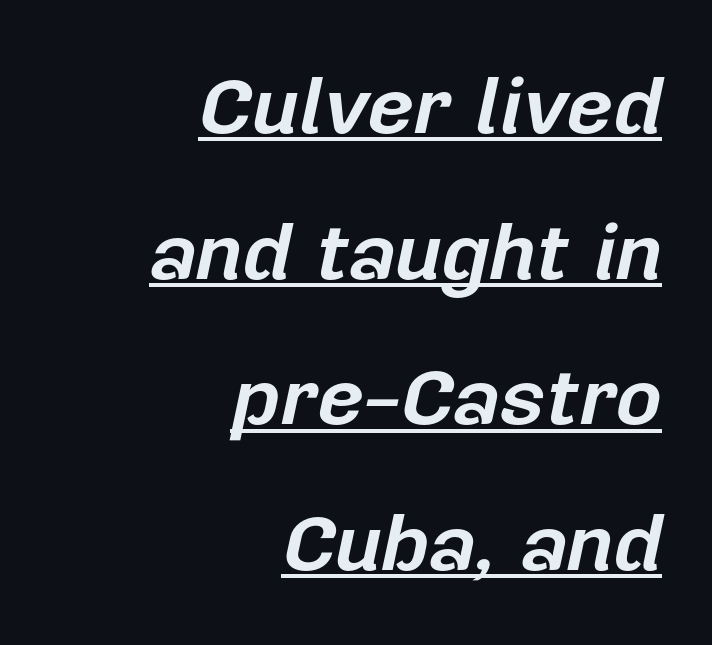
The passage shown leans; its letterforms are oblique. Visually the block forms a straight wall on the right and a jagged coastline on the left. This sample has the flowing, uneven cadence of proportional lettering. The sample has been set heavy, in full bold. The string is rendered with underlining switched on.
